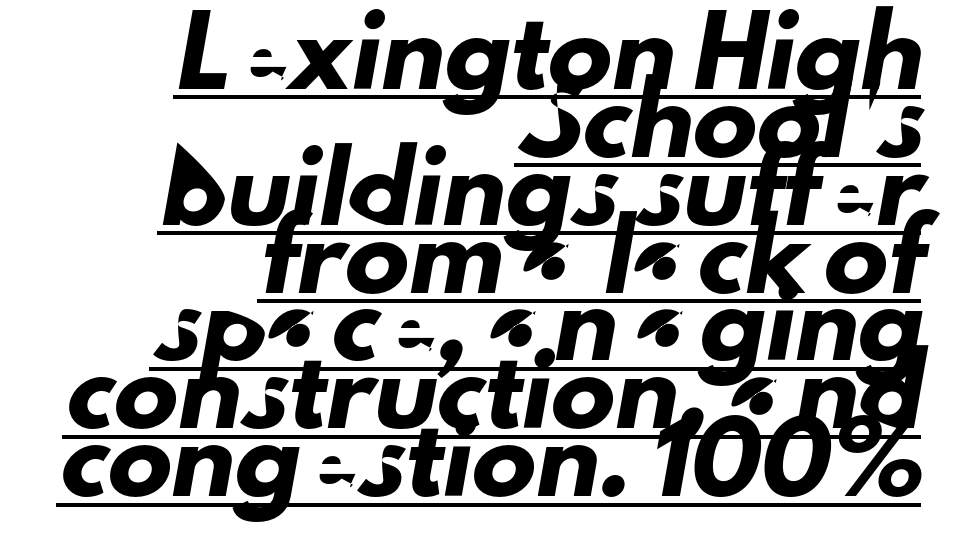
To sum up the face: it is a sans, with no serifs. You could barely slide anything between these rows. Between one letter and the next there's only the usual sliver of space. Do the characters align in a grid? No, the font is proportional. The words here are underlined. Which margin do the lines hug? The right one — the left edge is uneven.
